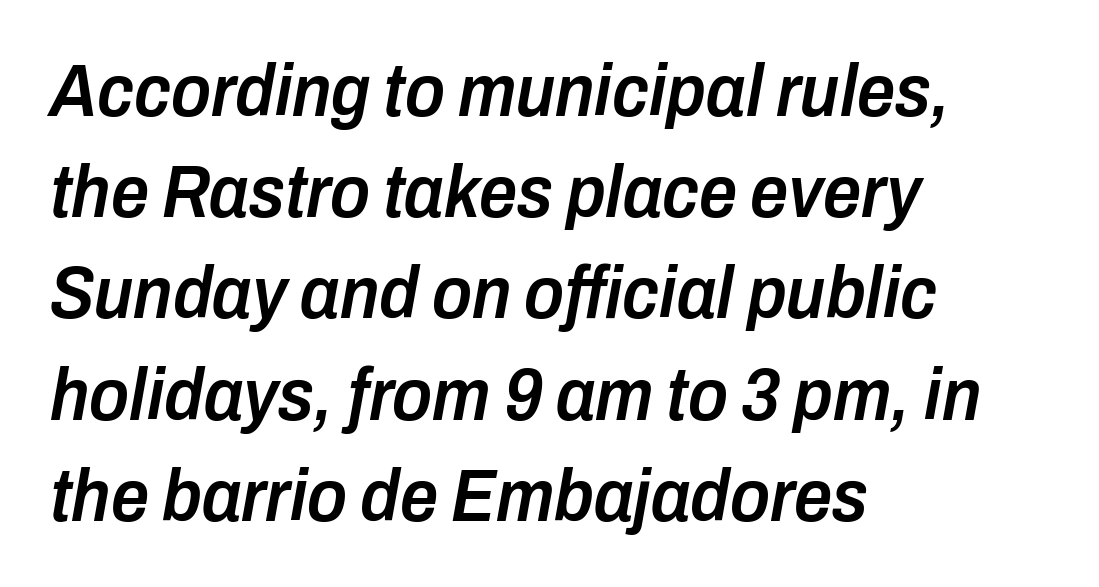
The image shows 75 px semibold, condensed type, italic (leaning right); set left-aligned, normal line spacing (1.35x), normal letter spacing, not underlined; low stroke contrast and a medium x-height.
